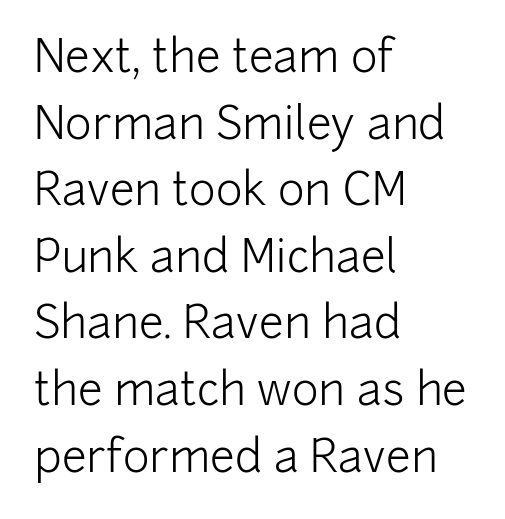
Q: Is the text bold? A: No.
Q: Is the text italic (slanted)? A: No, it is upright.
Q: Is the typeface a serif or a sans-serif typeface? A: Sans-serif.
Q: Is the text underlined? A: No.
Q: How is the paragraph aligned? A: Left-aligned.
Q: Is the spacing between letters normal or unusually wide? A: Normal.
Q: Is the spacing between lines tight, normal or loose? A: Normal.
Q: Width (condensed, normal, or wide)? A: Normal.
Q: Stroke contrast? A: Low.
Q: x-height? A: Medium.
Q: Monospaced? A: No.
